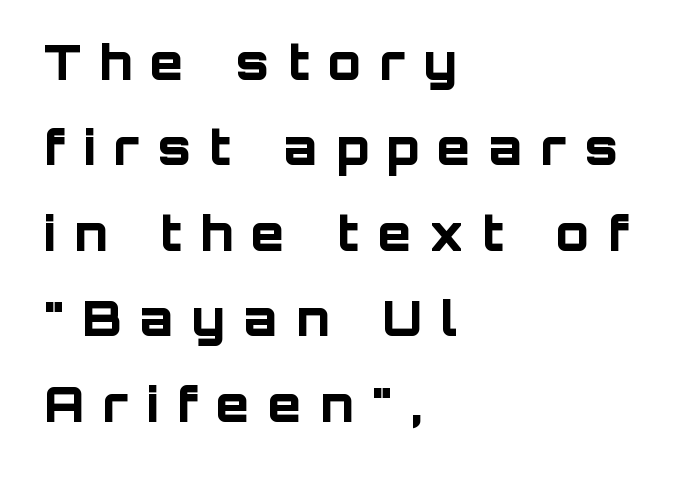
The image shows 48 px bold sans-serif type, upright; set left-aligned, line spacing 1.78x, unusually wide letter spacing (+0.39 em), not underlined; low stroke contrast and a large x-height.
